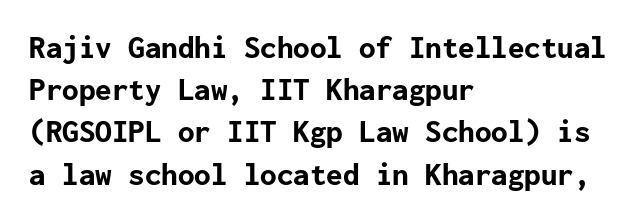
Horizontal bands of white between lines are of average thickness. If you drew a line through each stem, it would be perfectly vertical. Each row of text sits above clean, open space. Font category for this specimen: sans-serif. Look at the stroke-to-counter ratio: heavy, a bold. The ragged edge is on the right, which tells us the setting is flush left.
